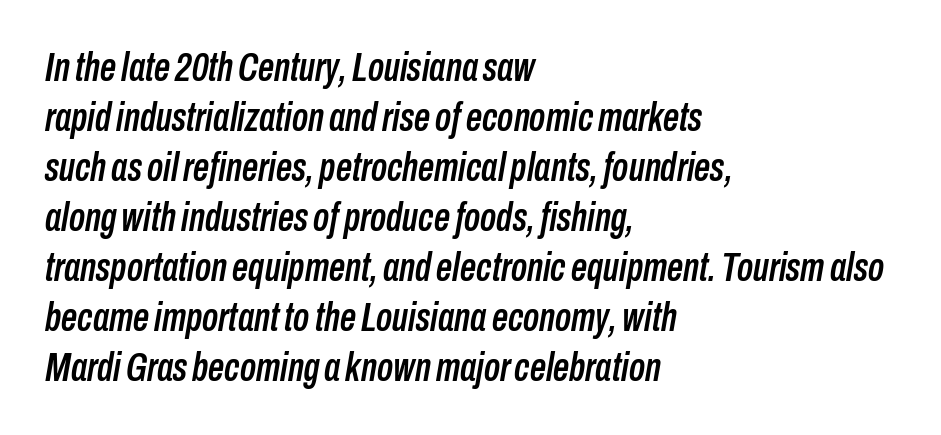
Q: Is the text italic (slanted)? A: Yes, it leans right by about 10 degrees.
Q: Is the text underlined? A: No.
Q: How is the paragraph aligned? A: Left-aligned.
Q: Is the spacing between letters normal or unusually wide? A: Normal.
Q: Is the spacing between lines tight, normal or loose? A: Normal.
Q: Width (condensed, normal, or wide)? A: Condensed.
Q: Stroke contrast? A: Low.
Q: x-height? A: Medium.
Q: Monospaced? A: No.
